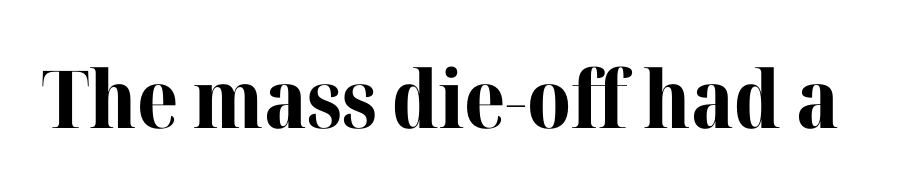
Q: Is the text bold? A: Yes.
Q: Is the text italic (slanted)? A: No, it is upright.
Q: Is the typeface a serif or a sans-serif typeface? A: Serif.
Q: Is the text underlined? A: No.
Q: Is the spacing between letters normal or unusually wide? A: Normal.
Q: Width (condensed, normal, or wide)? A: Normal.
Q: Stroke contrast? A: High.
Q: x-height? A: Medium.
Q: Monospaced? A: No.
